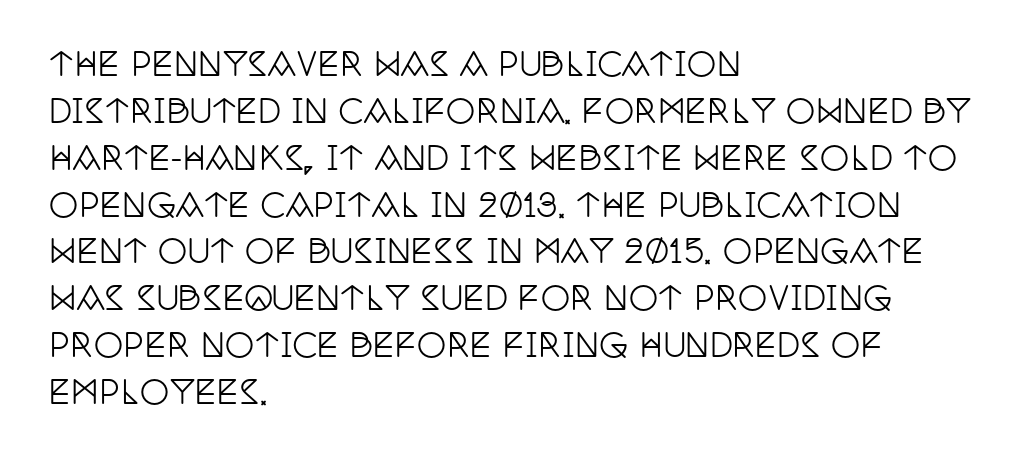
The space beneath each line is pristine and unruled. Unlike a clean sans, this face finishes its strokes with serifs. Casual observation: everything's shoved over to the left. Do the characters align in a grid? No, the font is proportional. Every character sits straight up, as roman type does. Caption: standard tracking, unaltered.
